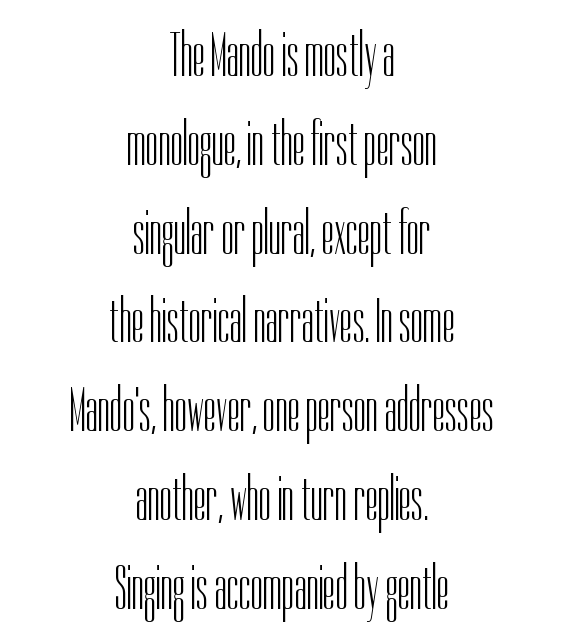
The image shows 63 px light, condensed sans-serif type, upright; set centered, normal line spacing (1.41x), normal letter spacing, not underlined; low stroke contrast and a medium x-height.
